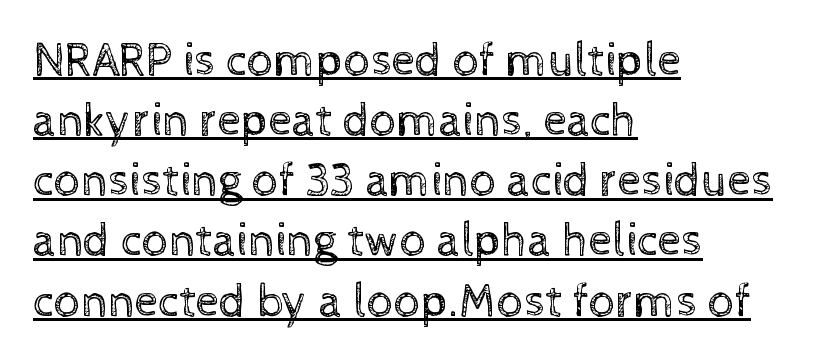
The image shows 47 px regular-weight type, upright; set left-aligned, normal line spacing (1.28x), normal letter spacing, underlined; a medium x-height.
